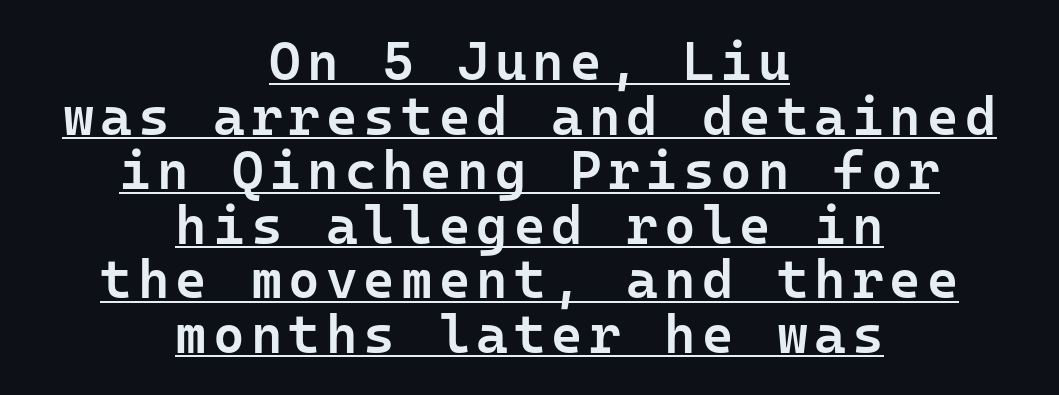
The image shows 54 px semibold sans-serif type, upright, monospaced; set centered, tight line spacing (1.01x), underlined; low stroke contrast and a medium x-height.
